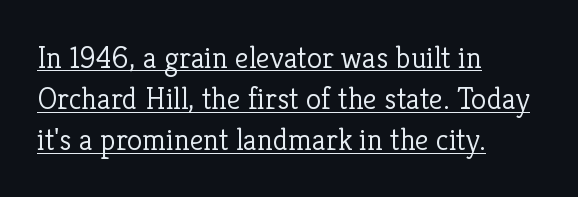
The image shows 31 px light serif type, upright; set left-aligned, normal line spacing (1.33x), normal letter spacing, underlined; low stroke contrast and a medium x-height.
